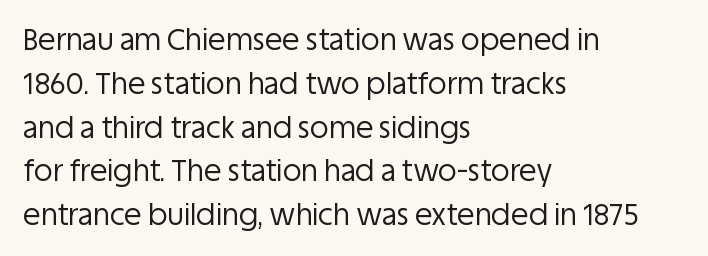
{"serif": "no", "italic": "no", "bold": "no", "weight": "regular", "width": "normal", "stroke_contrast": "low", "x_height": "large", "monospaced": "no", "underline": "no", "align": "left", "line_spacing": "normal", "line_spacing_ratio": 1.51, "letter_spacing": "normal", "letter_spacing_em": 0.0, "glyph_px": 29}
